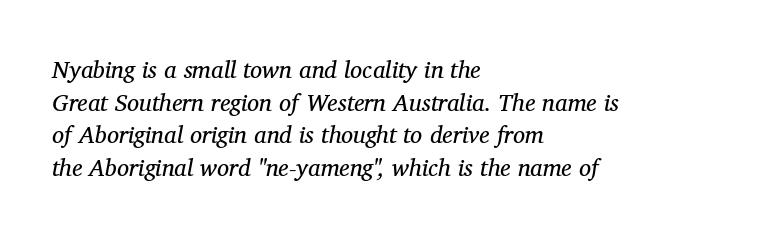
The image shows 24 px text type, italic (leaning right); set left-aligned, normal line spacing (1.36x), normal letter spacing, not underlined.
